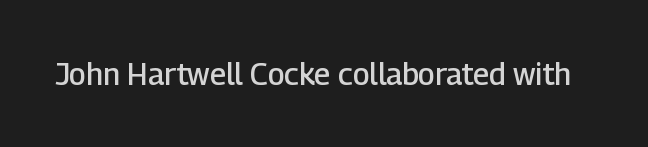
The image shows 30 px semibold sans-serif type, upright; set normal letter spacing, not underlined; low stroke contrast and a medium x-height.
